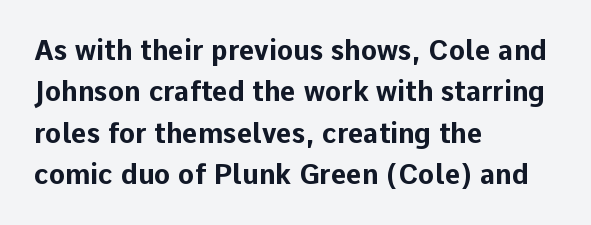
{"italic": "no", "bold": "yes", "underline": "no", "align": "left", "line_spacing": "normal", "line_spacing_ratio": 1.53, "letter_spacing": "normal", "letter_spacing_em": 0.0, "glyph_px": 27}
